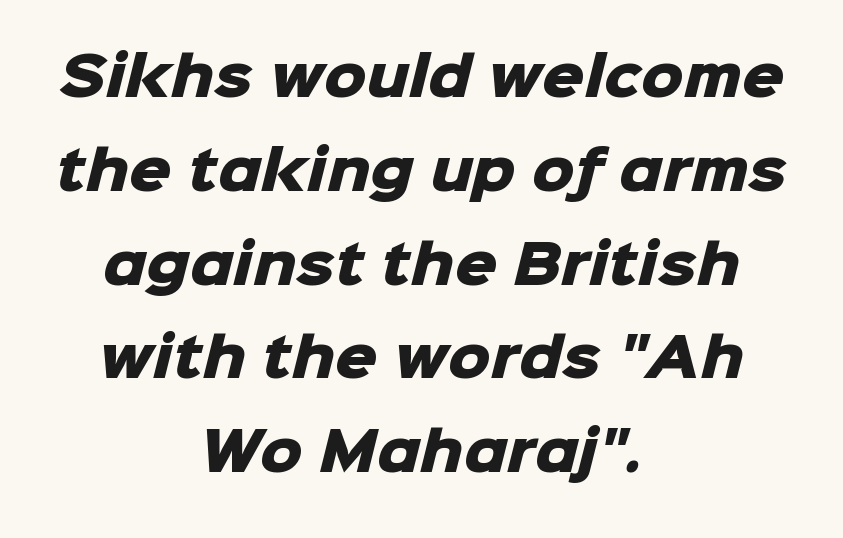
Caption: multi-line text, centered on the measure. Decoration check: the copy has no underline. Bold? Absolutely — the strokes are thick and heavy. Default kerning and tracking; the words read as compact shapes.
